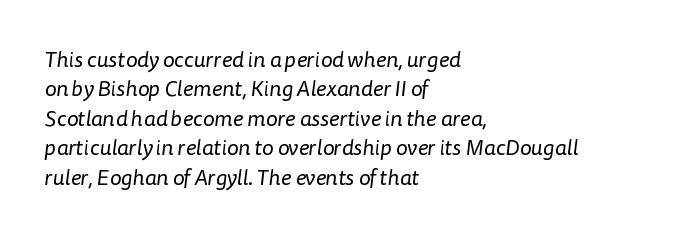
Q: Is the text bold? A: No.
Q: Is the text underlined? A: No.
Q: How is the paragraph aligned? A: Left-aligned.
Q: Is the spacing between letters normal or unusually wide? A: Normal.
Q: Is the spacing between lines tight, normal or loose? A: Normal.
